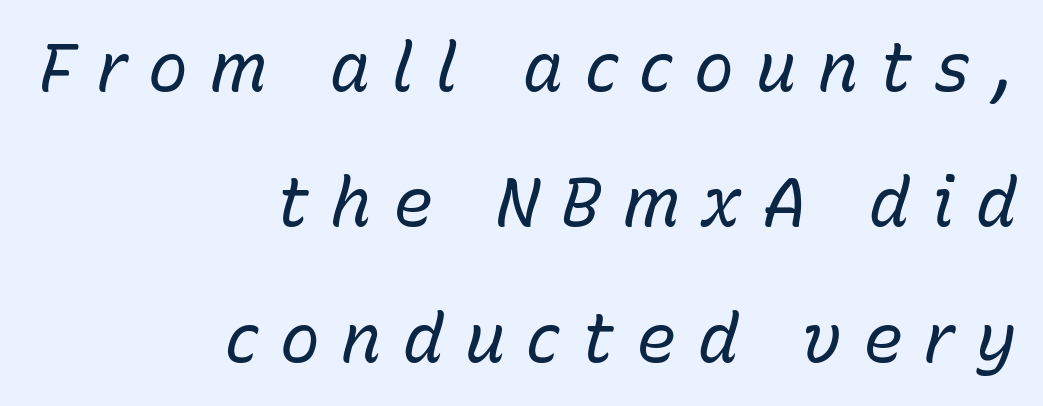
Q: Is the text bold? A: No.
Q: Is the text italic (slanted)? A: Yes, it leans right by about 15 degrees.
Q: Is the text underlined? A: No.
Q: How is the paragraph aligned? A: Right-aligned.
Q: Is the spacing between letters normal or unusually wide? A: Unusually wide.
Q: Is the spacing between lines tight, normal or loose? A: Loose.
Q: Width (condensed, normal, or wide)? A: Normal.
Q: Stroke contrast? A: Low.
Q: x-height? A: Medium.
Q: Monospaced? A: No.
